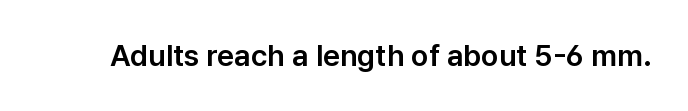
Rendered with straight, roman letterforms. Clear beneath every line of the passage. Short note: letters normally spaced. The letters advance in unequal steps, a hallmark of proportional type.
